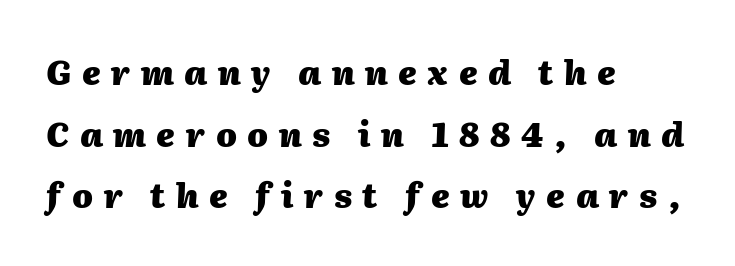
The image shows 33 px heavy type, italic (leaning right); set left-aligned, line spacing 1.87x, unusually wide letter spacing (+0.32 em), not underlined; medium stroke contrast and a medium x-height.
